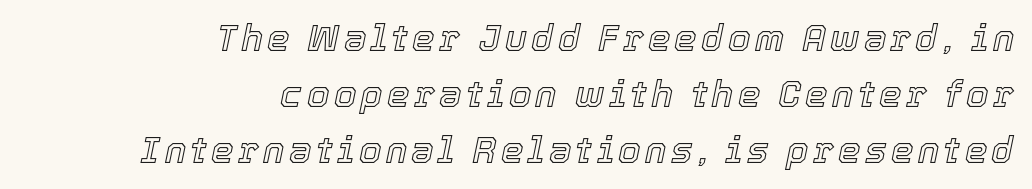
Q: Is the text italic (slanted)? A: Yes, it leans right by about 12 degrees.
Q: Is the text underlined? A: No.
Q: How is the paragraph aligned? A: Right-aligned.
Q: Is the spacing between lines tight, normal or loose? A: Normal.
Q: Width (condensed, normal, or wide)? A: Normal.
Q: x-height? A: Medium.
Q: Monospaced? A: No.
